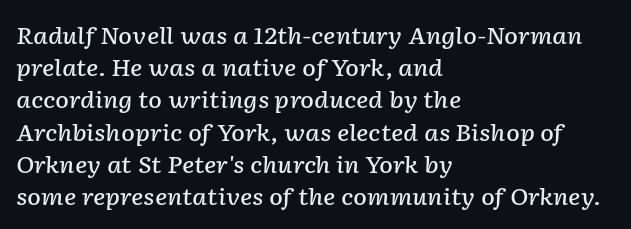
{"italic": "yes", "lean": "right", "slant_degrees": 2, "bold": "semi", "underline": "no", "align": "left", "line_spacing": "normal", "line_spacing_ratio": 1.4, "letter_spacing": "normal", "letter_spacing_em": 0.0, "glyph_px": 23}
